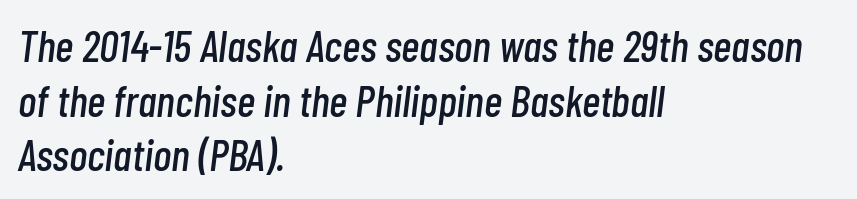
The image shows 44 px condensed type, italic (leaning right); set left-aligned, line spacing 1.24x, normal letter spacing, not underlined; low stroke contrast and a medium x-height.
